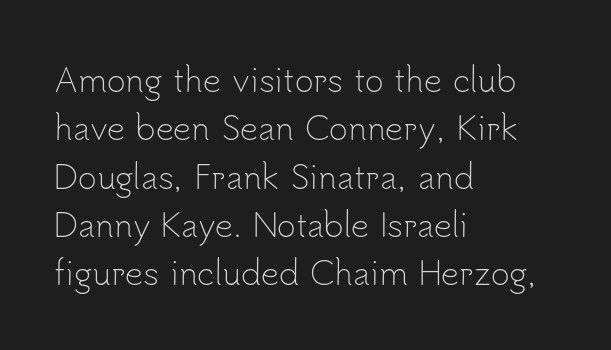
{"serif": "no", "italic": "no", "bold": "no", "weight": "light", "width": "normal", "stroke_contrast": "low", "x_height": "small", "monospaced": "no", "underline": "no", "align": "left", "line_spacing": "normal", "line_spacing_ratio": 1.51, "letter_spacing": "normal", "letter_spacing_em": 0.0, "glyph_px": 32}
